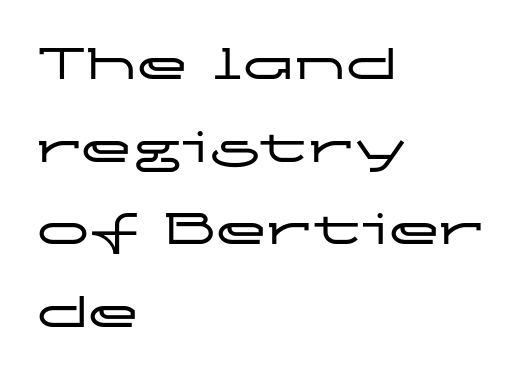
Character widths vary here, with narrow letters taking less room than wide ones. Line spacing here is normal. Does the lettering tilt? It doesn't — this is upright. In CSS terms this would be text-align: left.
